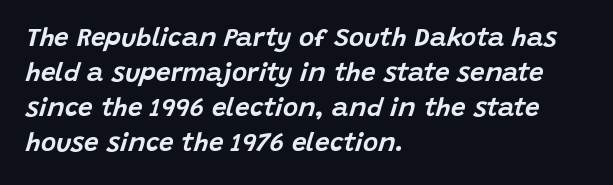
This sample uses an oblique cut, with every glyph tilted off the vertical. Beneath every word, the page is bare. The face used here is rendered with its standard letterfit. Notice how the passage keeps a crisp vertical edge on the left only. Rows of type keep a routine distance in the vertical direction.
